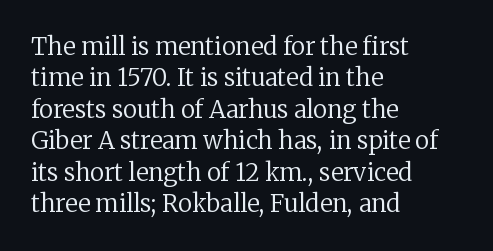
The image shows 24 px text type, upright; set left-aligned, normal line spacing (1.31x), normal letter spacing, not underlined.
